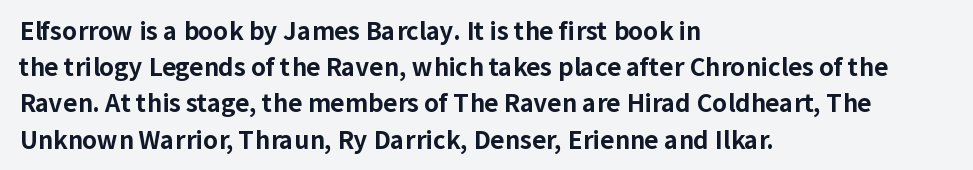
Q: Is the text bold? A: Yes.
Q: Is the text italic (slanted)? A: No, it is upright.
Q: Is the text underlined? A: No.
Q: How is the paragraph aligned? A: Left-aligned.
Q: Is the spacing between letters normal or unusually wide? A: Normal.
Q: Is the spacing between lines tight, normal or loose? A: Normal.
